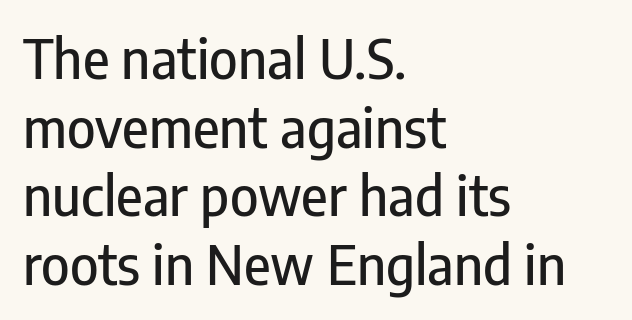
The lines in this sample share a left origin and differ only in where they stop. Bare-footed words on every line. Characters follow at the spacing the type designer built in. Designer's note — italics off, roman on. The rendering shows plain stroke endings on the letterforms — a sans-serif design.
